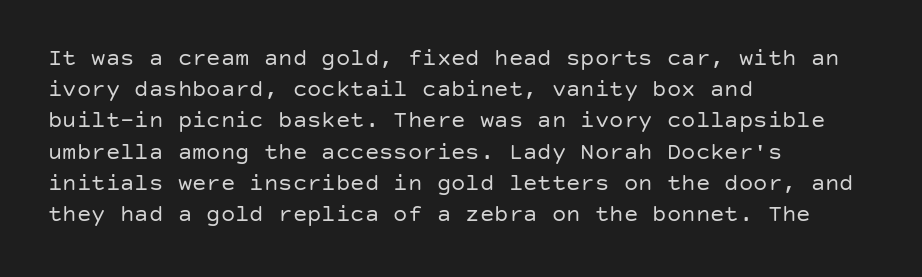
{"italic": "no", "bold": "no", "underline": "no", "align": "left", "line_spacing": "normal", "line_spacing_ratio": 1.3, "letter_spacing": "normal", "letter_spacing_em": 0.0, "glyph_px": 24}
